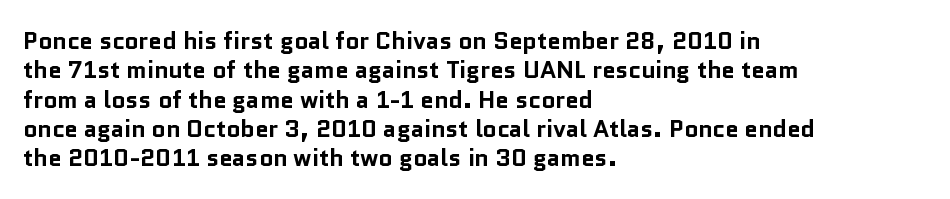
Check the space under the baseline: it is left empty. Words appear dense and cohesive because spacing is normal. Summary of weight: heavy, a full bold. Caption: multi-line text, flush left, ragged right.
